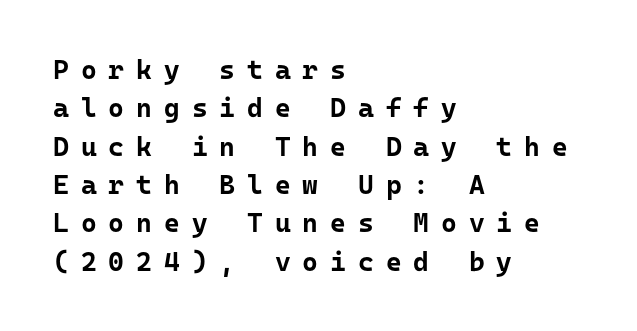
Weight check: bold — yes, fully. Loose tracking; the words dissolve into strings of separated letters. The type sits square on the baseline with zero lean. This sample keeps an unexceptional amount of space between lines.
